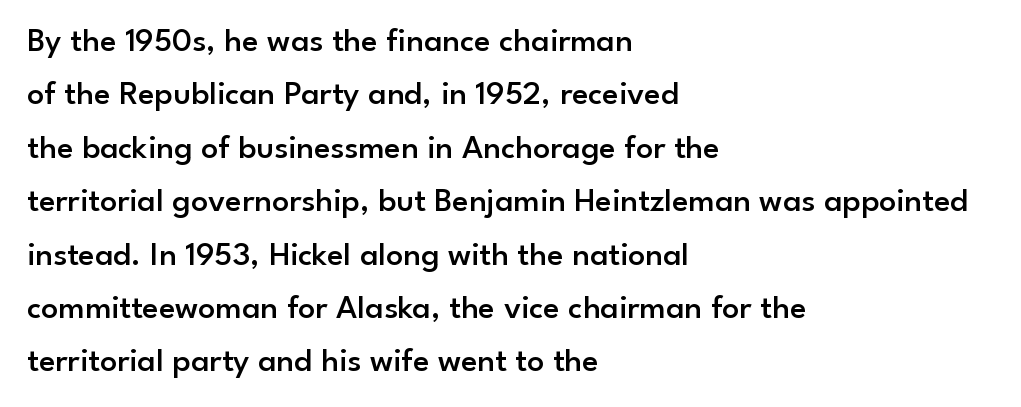
The image shows 34 px semibold sans-serif type, upright; set left-aligned, normal line spacing (1.57x), normal letter spacing, not underlined; low stroke contrast and a small x-height.
